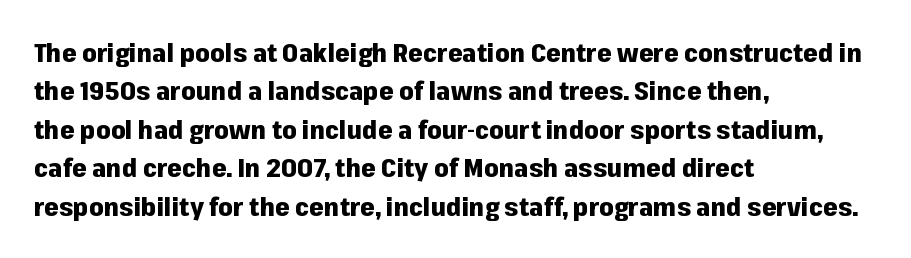
{"italic": "no", "bold": "yes", "underline": "no", "align": "left", "line_spacing": "normal", "line_spacing_ratio": 1.48, "letter_spacing": "normal", "letter_spacing_em": 0.0, "glyph_px": 26}
